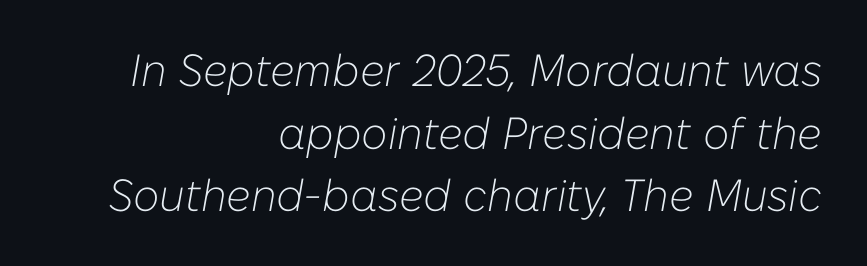
{"italic": "yes", "lean": "right", "slant_degrees": 10, "bold": "no", "weight": "light", "width": "normal", "stroke_contrast": "low", "x_height": "medium", "monospaced": "no", "underline": "no", "align": "right", "line_spacing": "normal", "line_spacing_ratio": 1.39, "letter_spacing": "normal", "letter_spacing_em": 0.0, "glyph_px": 45}
